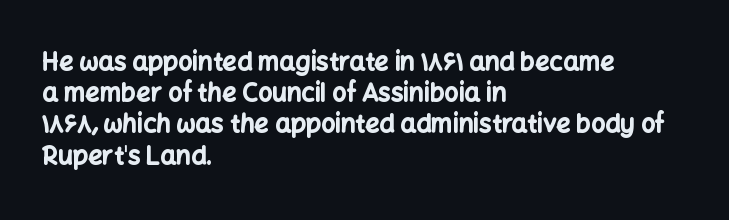
Q: Is the text bold? A: Yes.
Q: Is the text italic (slanted)? A: No, it is upright.
Q: Is the text underlined? A: No.
Q: How is the paragraph aligned? A: Left-aligned.
Q: Is the spacing between letters normal or unusually wide? A: Normal.
Q: Is the spacing between lines tight, normal or loose? A: Normal.
